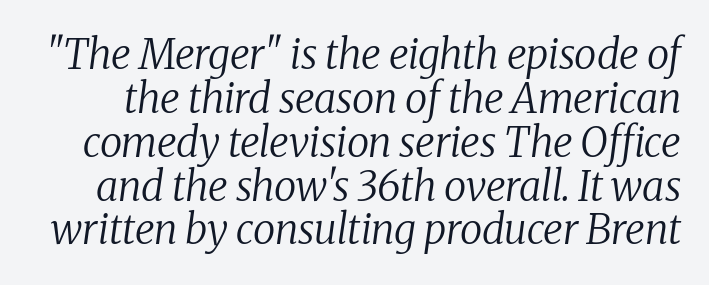
Clear beneath every line of the passage. Think of a printed novel: that variable character pitch is what you see here. What's the leading like? Squeezed, with rows nearly overlapping. Caption: face not bold, strokes unweighted.
